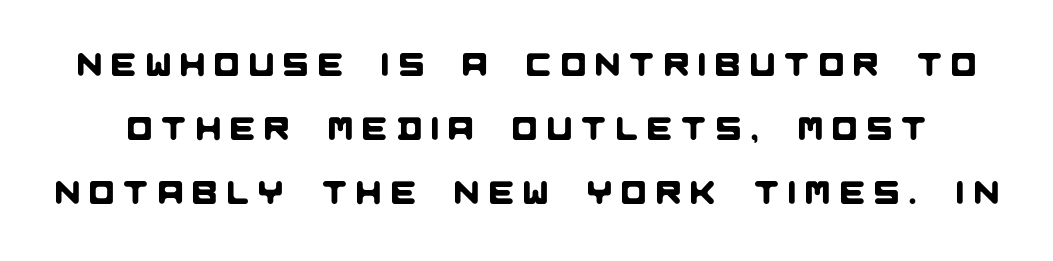
The image shows 33 px sans-serif type; set loose line spacing (1.94x), unusually wide letter spacing (+0.29 em), not underlined; low stroke contrast and a large x-height.
